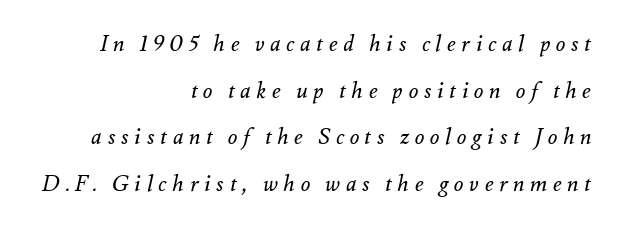
Each word looks stretched out because of the extra space between its letters. Compared with a typical body face, this is equally light or lighter still. A typesetter would mark this as italic. Vertical spacing — loose.
